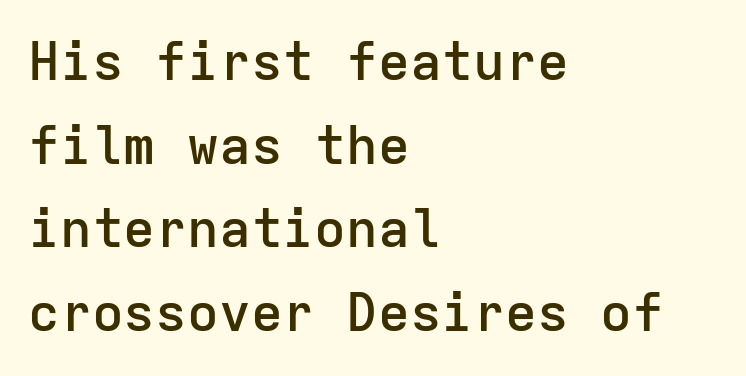
The image shows 53 px semibold sans-serif type, upright, monospaced; set left-aligned, normal line spacing (1.58x), normal letter spacing, not underlined; low stroke contrast and a medium x-height.
